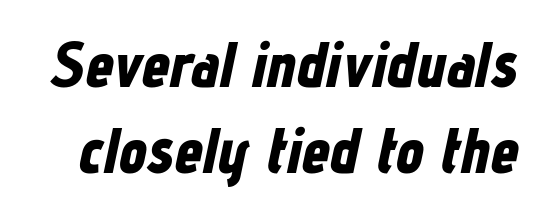
{"italic": "yes", "lean": "right", "slant_degrees": 12, "bold": "yes", "weight": "bold", "width": "condensed", "stroke_contrast": "low", "x_height": "medium", "monospaced": "no", "underline": "no", "line_spacing": "normal", "line_spacing_ratio": 1.37, "letter_spacing": "normal", "letter_spacing_em": 0.0, "glyph_px": 63}
